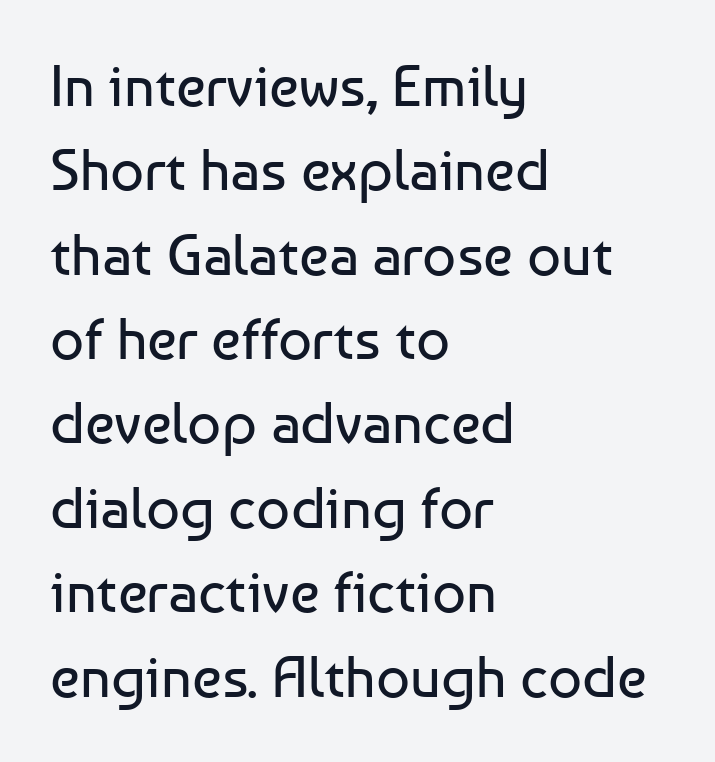
The image shows 59 px regular-weight sans-serif type, upright; set left-aligned, normal line spacing (1.43x), normal letter spacing, not underlined; low stroke contrast and a medium x-height.
